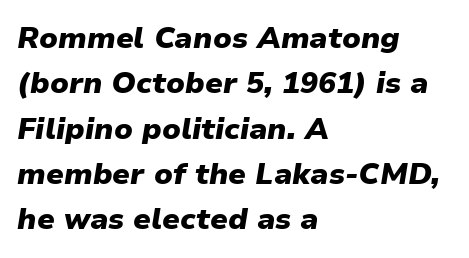
The image shows 30 px heavy type, italic (leaning right); set left-aligned, normal line spacing (1.51x), normal letter spacing, not underlined; low stroke contrast and a medium x-height.
